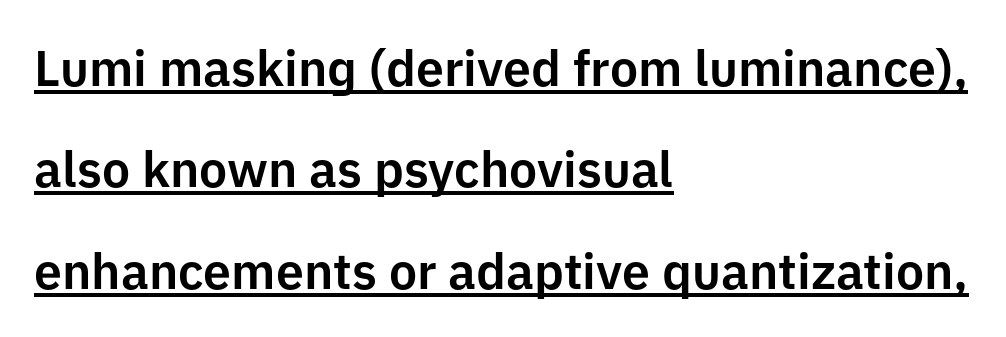
{"serif": "no", "italic": "no", "width": "normal", "stroke_contrast": "low", "x_height": "medium", "monospaced": "no", "underline": "yes", "align": "left", "line_spacing": "loose", "line_spacing_ratio": 2.03, "letter_spacing": "normal", "letter_spacing_em": 0.0, "glyph_px": 50}
